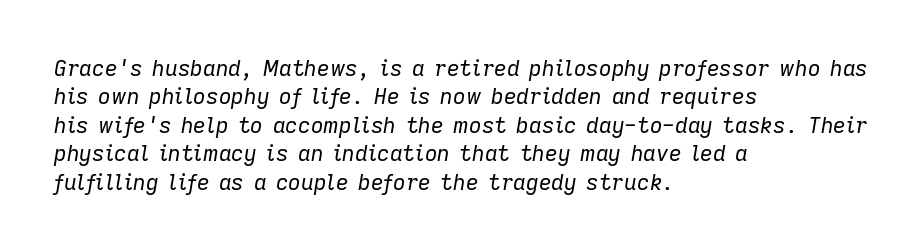
Horizontal bands of white between lines are of average thickness. Tall strokes in this sample are angled rather than plumb. Letters rest on an invisible, unmarked baseline. Nobody touched the tracking dial on this one. Stems and bowls with no extra thickness — not bold.
